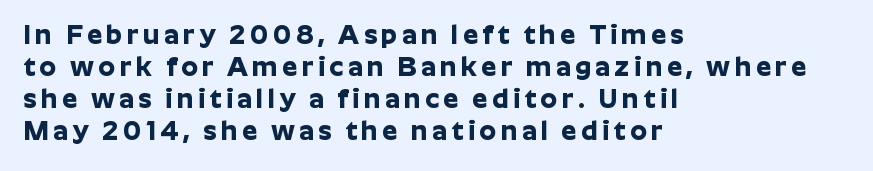
The image shows 27 px bold type, upright; set left-aligned, line spacing 1.19x, not underlined.
